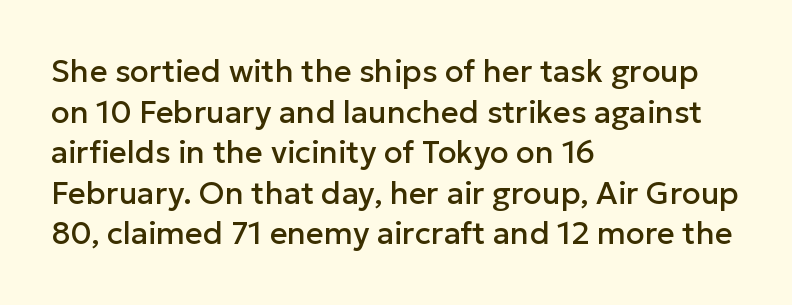
The image shows 31 px sans-serif type, upright; set left-aligned, normal line spacing (1.31x), normal letter spacing, not underlined; low stroke contrast and a medium x-height.
